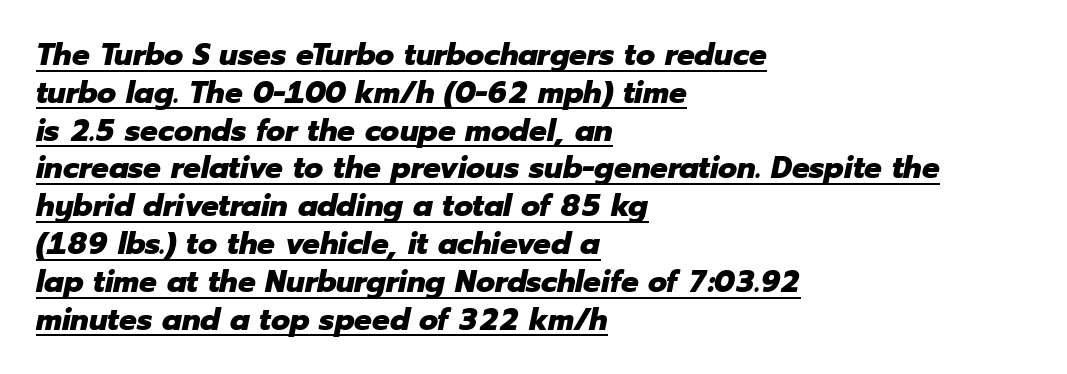
Do the characters align in a grid? No, the font is proportional. The characters look thick and weighty, a clear bold. Glyph-to-glyph distance matches everyday printed text. The font's italic variant was chosen for this text.
